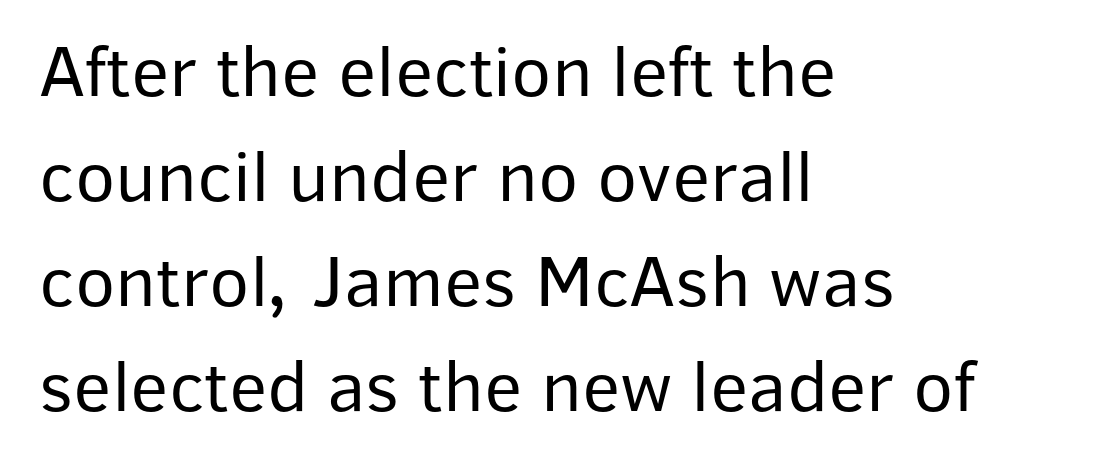
Q: Is the text bold? A: No.
Q: Is the text italic (slanted)? A: No, it is upright.
Q: Is the typeface a serif or a sans-serif typeface? A: Sans-serif.
Q: Is the text underlined? A: No.
Q: How is the paragraph aligned? A: Left-aligned.
Q: Is the spacing between letters normal or unusually wide? A: Normal.
Q: Is the spacing between lines tight, normal or loose? A: Normal.
Q: Width (condensed, normal, or wide)? A: Normal.
Q: Stroke contrast? A: Low.
Q: x-height? A: Medium.
Q: Monospaced? A: No.
